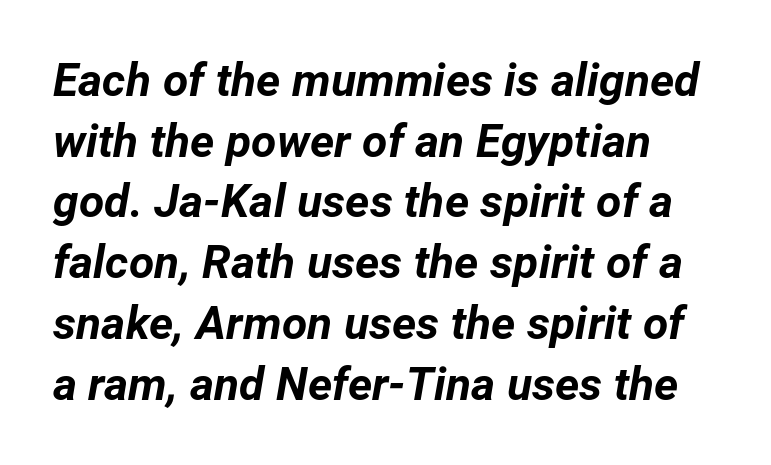
Q: Is the text bold? A: Yes.
Q: Is the text italic (slanted)? A: Yes, it leans right by about 12 degrees.
Q: Is the text underlined? A: No.
Q: How is the paragraph aligned? A: Left-aligned.
Q: Is the spacing between letters normal or unusually wide? A: Normal.
Q: Is the spacing between lines tight, normal or loose? A: Normal.
Q: Width (condensed, normal, or wide)? A: Normal.
Q: Stroke contrast? A: Low.
Q: x-height? A: Medium.
Q: Monospaced? A: No.
